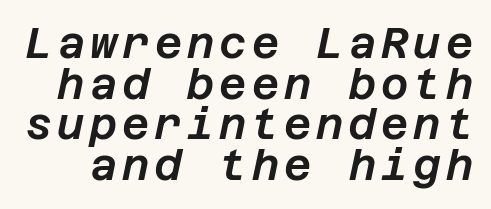
The image shows 42 px text type, italic (leaning right); set tight line spacing (0.97x), not underlined; low stroke contrast and a large x-height.
